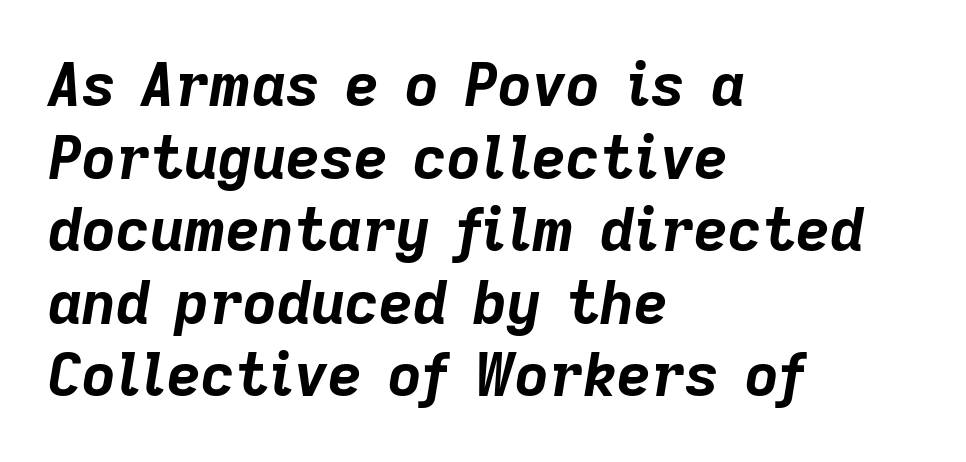
Q: Is the text bold? A: Yes.
Q: Is the text italic (slanted)? A: Yes, it leans right by about 9 degrees.
Q: Is the text underlined? A: No.
Q: How is the paragraph aligned? A: Left-aligned.
Q: Is the spacing between letters normal or unusually wide? A: Normal.
Q: Width (condensed, normal, or wide)? A: Normal.
Q: Stroke contrast? A: Low.
Q: x-height? A: Medium.
Q: Monospaced? A: No.
